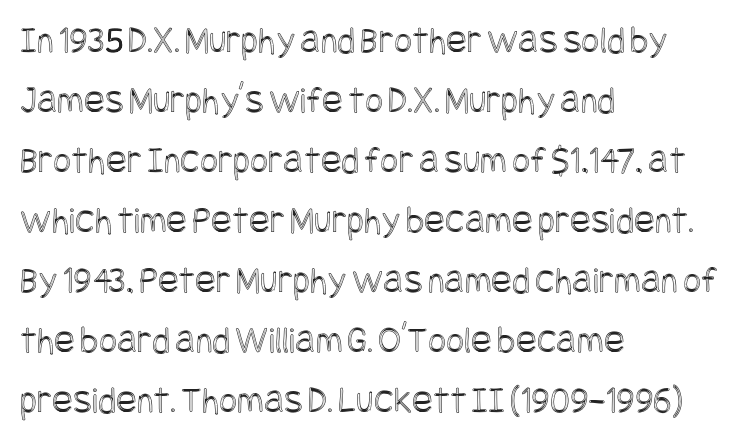
{"italic": "no", "width": "condensed", "x_height": "large", "underline": "no", "align": "left", "line_spacing": "normal", "line_spacing_ratio": 1.54, "letter_spacing": "normal", "letter_spacing_em": 0.0, "glyph_px": 39}
